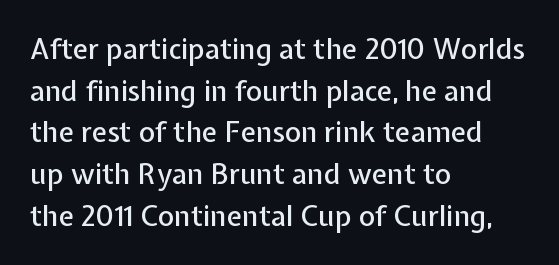
Q: Is the text italic (slanted)? A: No, it is upright.
Q: Is the typeface a serif or a sans-serif typeface? A: Sans-serif.
Q: Is the text underlined? A: No.
Q: How is the paragraph aligned? A: Left-aligned.
Q: Is the spacing between letters normal or unusually wide? A: Normal.
Q: Is the spacing between lines tight, normal or loose? A: Normal.
Q: Width (condensed, normal, or wide)? A: Normal.
Q: Stroke contrast? A: Low.
Q: x-height? A: Medium.
Q: Monospaced? A: No.
